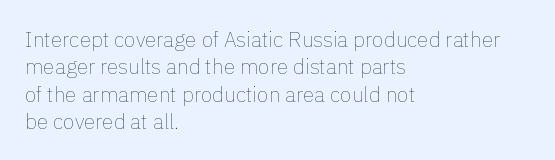
The image shows 21 px text type, upright; set left-aligned, normal line spacing (1.3x), normal letter spacing, not underlined.
